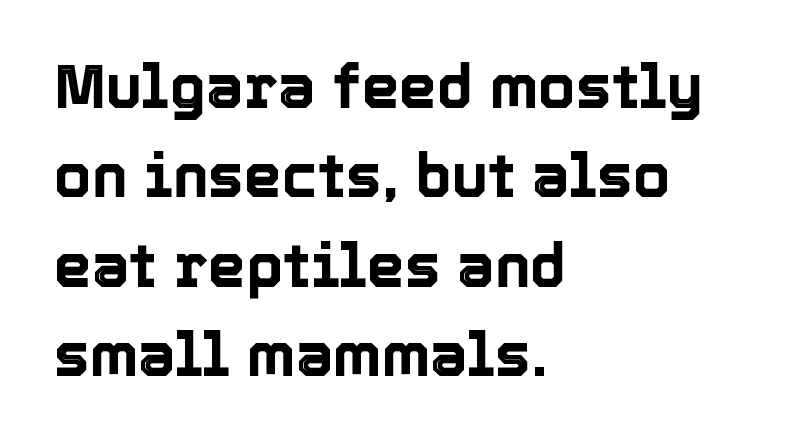
{"italic": "no", "width": "normal", "x_height": "medium", "monospaced": "no", "underline": "no", "align": "left", "line_spacing": "normal", "line_spacing_ratio": 1.49, "letter_spacing": "normal", "letter_spacing_em": 0.0, "glyph_px": 60}
